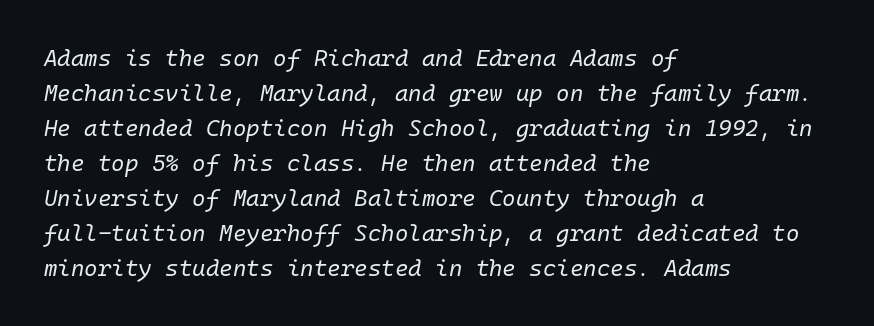
{"italic": "yes", "lean": "right", "slant_degrees": 10, "bold": "no", "underline": "no", "align": "left", "line_spacing": "normal", "line_spacing_ratio": 1.52, "letter_spacing": "normal", "letter_spacing_em": 0.0, "glyph_px": 23}
